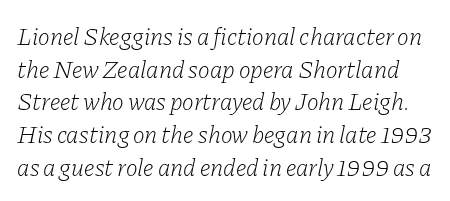
Caption: standard tracking, unaltered. Notice how the stems are inclined rather than vertical — that's the hallmark of italics. Regular leading. A light-to-regular cut is what we see here. Each row of text sits above clean, open space.
